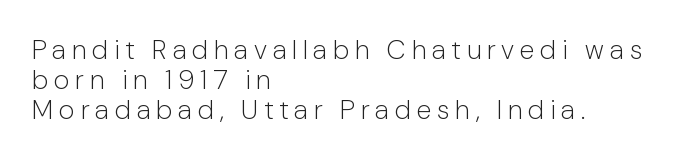
The image shows 27 px text type, upright; set left-aligned, tight line spacing (1.11x), unusually wide letter spacing (+0.22 em), not underlined.
